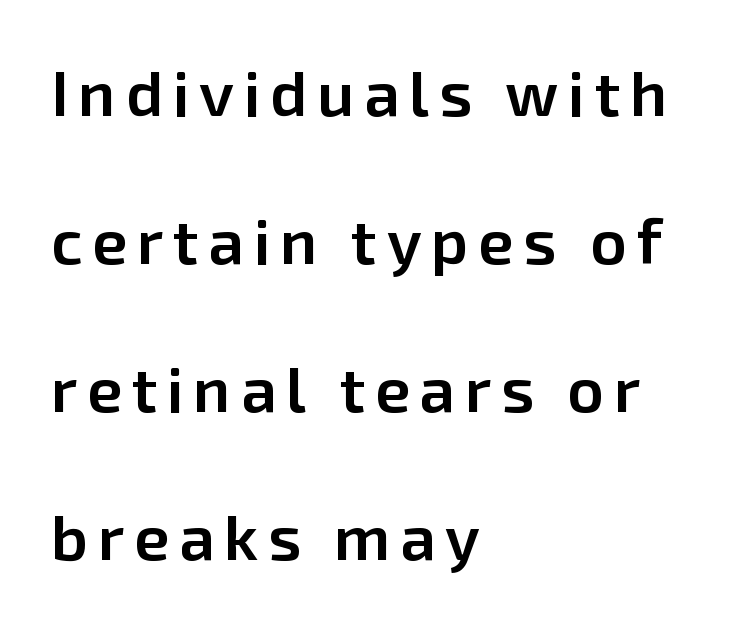
The typesetter chose a ragged-right arrangement here. Does the weight exceed regular? Yes, but only to semibold. Type style note: lacks serifs. If you measured baseline to baseline, you'd find a long distance. Has an underline been added? It has not. Upright lettering throughout.
